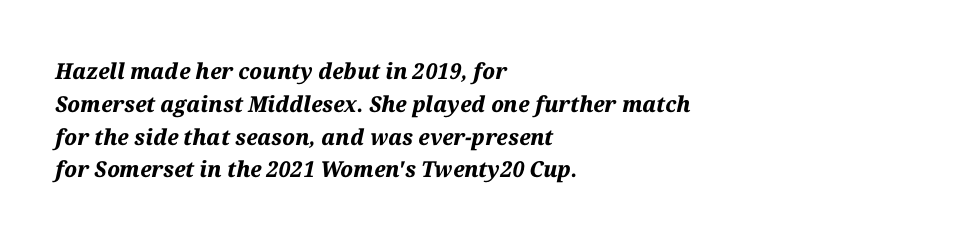
The image shows 22 px bold type, italic (leaning right); set left-aligned, normal line spacing (1.49x), normal letter spacing, not underlined.
